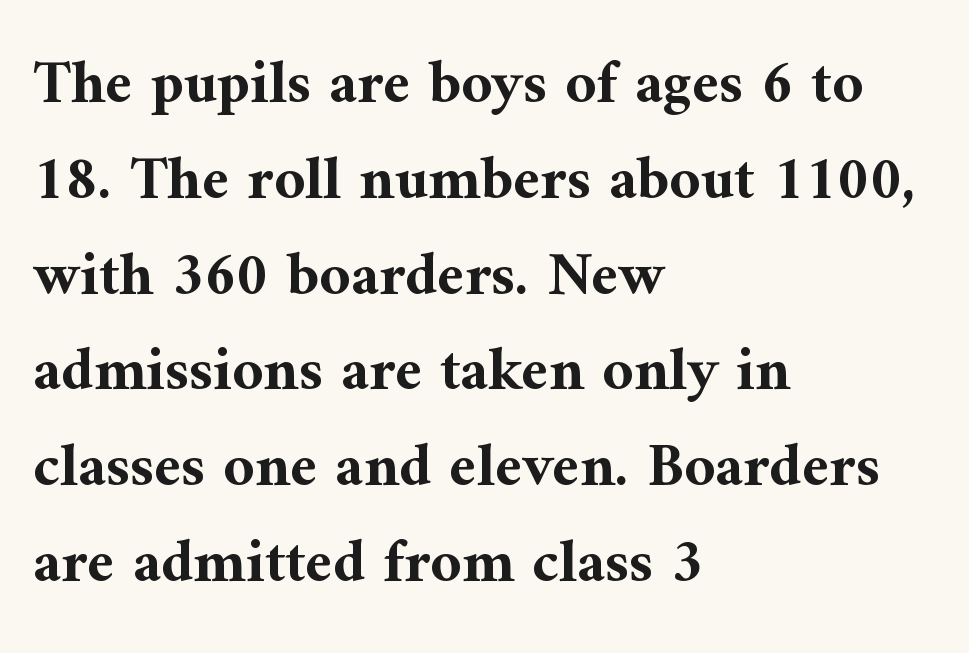
Vertical strokes here are truly vertical. Examine the stroke ends and you'll spot serifs. Each letter keeps its own natural width here, so spacing adapts to shape. Unmarked baselines from the first word to the last. Look at the stroke-to-counter ratio: heavy, a bold. The lines sit at an ordinary, default distance from one another.
